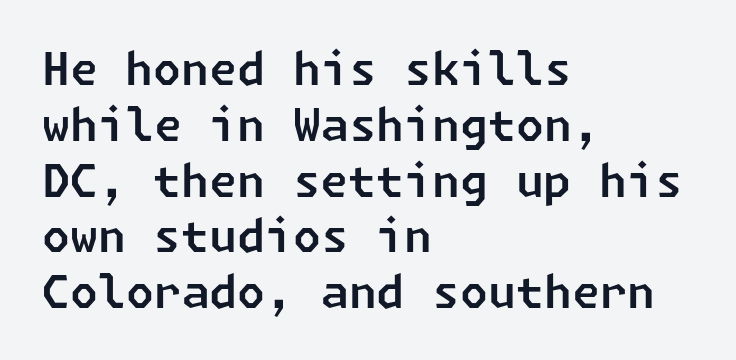
The image shows 45 px sans-serif type; set left-aligned, line spacing 1.24x, normal letter spacing, not underlined; low stroke contrast and a medium x-height.
